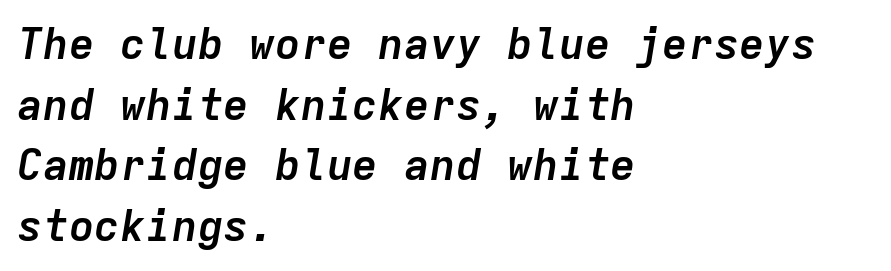
A full-strength bold gives these letters their thick strokes. Italic? Definitely — the glyphs are oblique. This sample keeps an unexceptional amount of space between lines. This sample has the even, mechanical cadence of fixed-width lettering. Notice how the passage keeps a crisp vertical edge on the left only.
